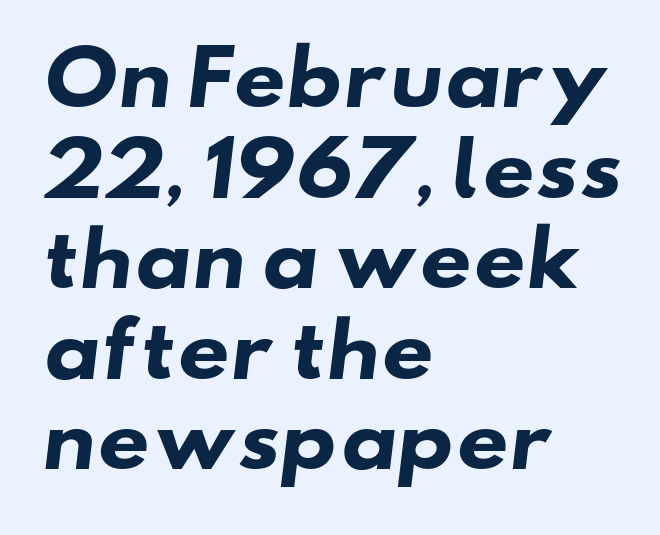
The typesetting leans heavy: a genuine bold. The string is rendered with underlining switched off. Default kerning and tracking; the words read as compact shapes. These lines stack with their left ends in a neat column. In terms of letterform style, serifs are entirely absent.
